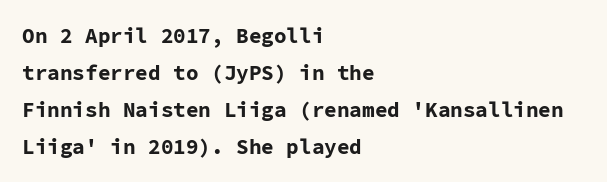
{"italic": "no", "bold": "yes", "underline": "no", "align": "left", "line_spacing_ratio": 1.76, "letter_spacing": "normal", "letter_spacing_em": 0.0, "glyph_px": 21}
